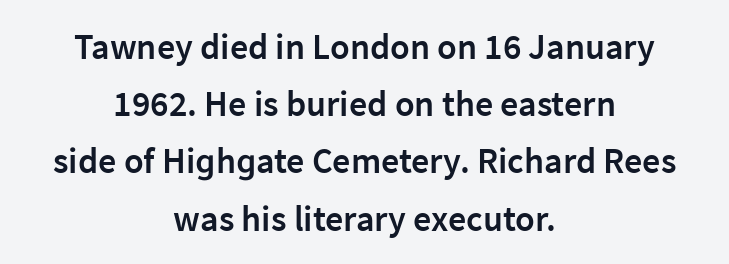
A typesetter would call this proportional, since set widths differ per character. Each line is balanced around a shared central axis. Words appear dense and cohesive because spacing is normal. The space beneath each line is pristine and unruled.
